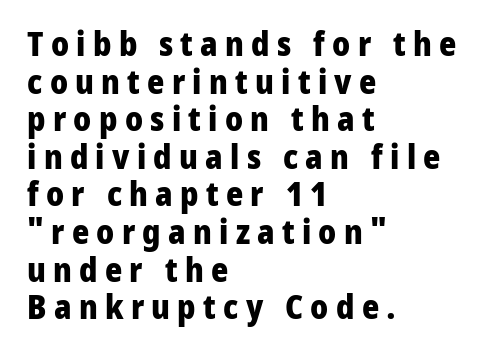
The image shows 33 px heavy sans-serif type, upright; set left-aligned, tight line spacing (1.14x), unusually wide letter spacing (+0.22 em), not underlined; low stroke contrast and a medium x-height.
